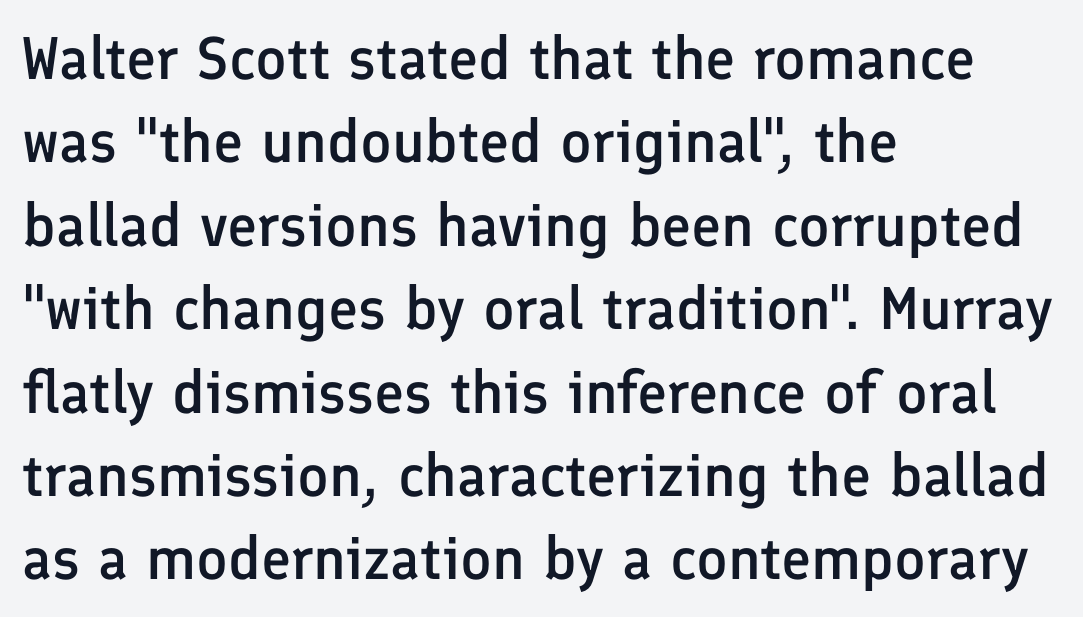
The image shows 60 px semibold sans-serif type, upright; set left-aligned, normal line spacing (1.39x), normal letter spacing, not underlined; low stroke contrast and a medium x-height.
